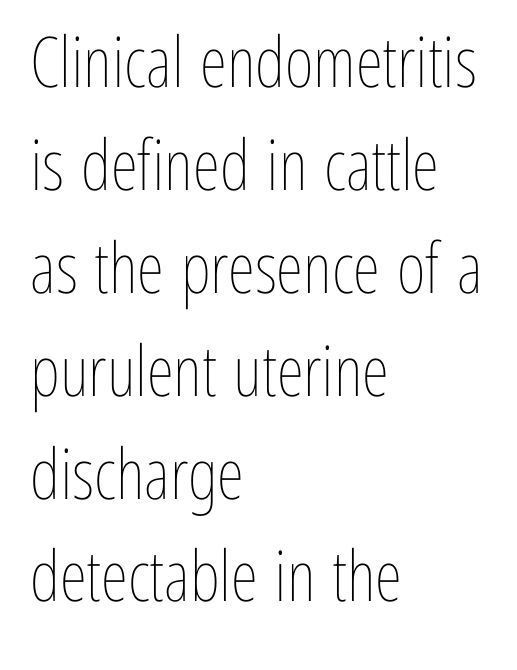
{"italic": "no", "bold": "no", "weight": "thin", "width": "condensed", "stroke_contrast": "low", "x_height": "medium", "monospaced": "no", "underline": "no", "align": "left", "line_spacing": "normal", "line_spacing_ratio": 1.47, "letter_spacing": "normal", "letter_spacing_em": 0.0, "glyph_px": 70}
